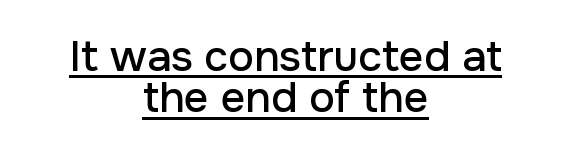
The image shows 43 px sans-serif type, upright; set centered, tight line spacing (0.96x), normal letter spacing, underlined; low stroke contrast and a medium x-height.
